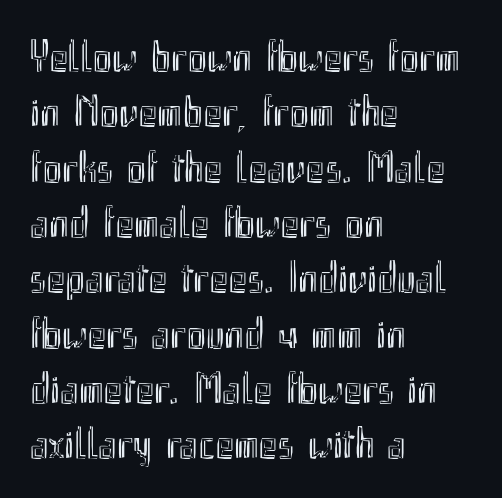
Lines of text with bare space underneath. Nobody touched the tracking dial on this one. The lettering holds an erect, upright posture throughout. This sample is left-justified, so line endings fall wherever the words run out. Spacing verdict: proportional, widths tailored to each character.
